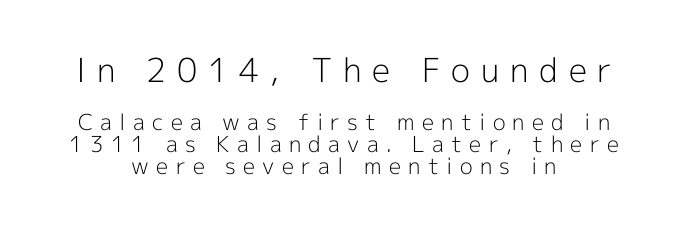
{"serif": "no", "italic": "no", "bold": "no", "weight": "light", "width": "normal", "x_height": "medium", "monospaced": "no", "underline": "no", "align": "center", "line_spacing": "tight", "line_spacing_ratio": 1.01, "letter_spacing": "wide", "letter_spacing_em": 0.33, "larger_block": "first", "size_ratio": 1.5, "glyph_px": 33}
